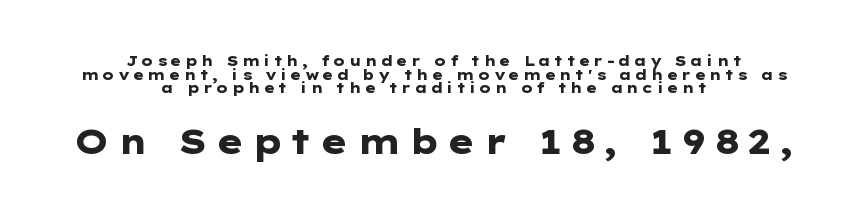
Q: Is the text bold? A: Yes.
Q: Is the text italic (slanted)? A: No, it is upright.
Q: Is the typeface a serif or a sans-serif typeface? A: Sans-serif.
Q: Is the text underlined? A: No.
Q: How is the paragraph aligned? A: Centered.
Q: Is the spacing between letters normal or unusually wide? A: Unusually wide.
Q: Is the spacing between lines tight, normal or loose? A: Tight.
Q: Which block of text is set in a larger size, the first (top) or the second (bottom)? A: The second (bottom) one.
Q: Width (condensed, normal, or wide)? A: Wide.
Q: Stroke contrast? A: Low.
Q: x-height? A: Medium.
